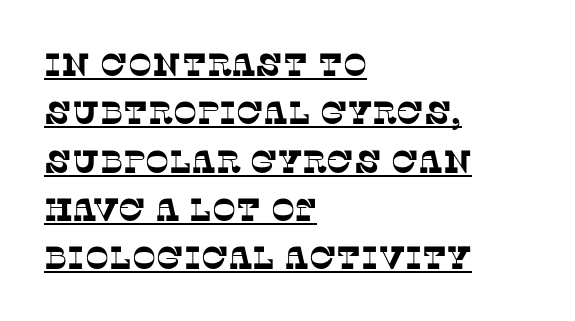
Is this a fixed-width face? No — the glyphs have proportional, varying widths. The text was rendered using a seriffed face with decorative stroke endings. Underlined type. Normally led — the rows are evenly, conventionally spaced. Nothing unusual about the tracking: characters are spaced as the font intends. One-word summary of the alignment: left.
